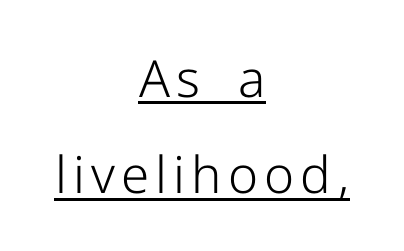
The image shows 51 px light sans-serif type, upright; set centered, line spacing 1.89x, underlined; low stroke contrast and a medium x-height.
